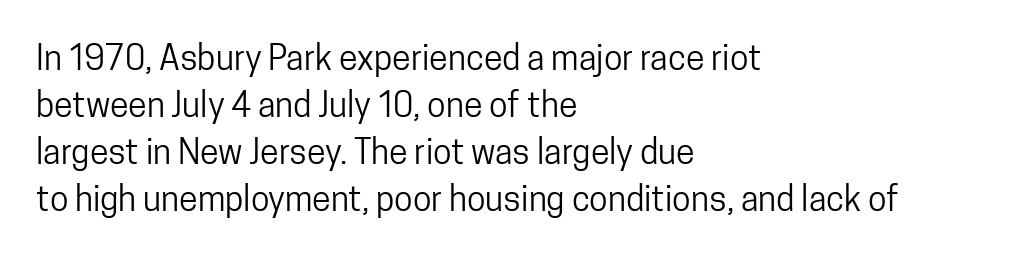
{"serif": "no", "italic": "no", "bold": "no", "weight": "regular", "width": "condensed", "stroke_contrast": "low", "x_height": "medium", "monospaced": "no", "underline": "no", "align": "left", "line_spacing": "normal", "line_spacing_ratio": 1.38, "letter_spacing": "normal", "letter_spacing_em": 0.0, "glyph_px": 34}
